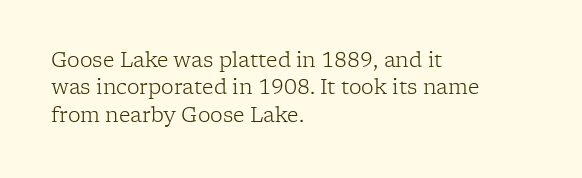
The image shows 20 px text type, upright; set left-aligned, normal line spacing (1.37x), normal letter spacing, not underlined.
